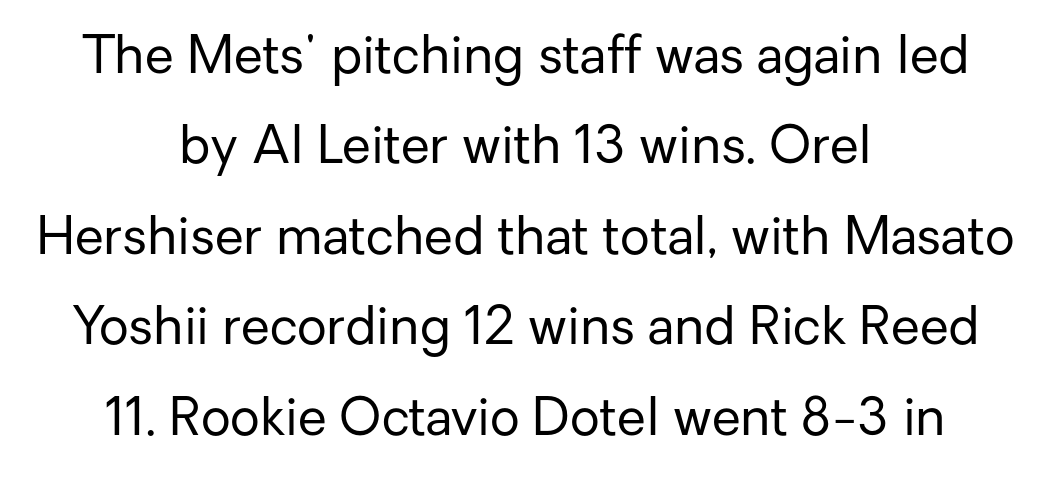
The image shows 52 px regular-weight sans-serif type, upright; set centered, line spacing 1.74x, normal letter spacing, not underlined; low stroke contrast and a medium x-height.
